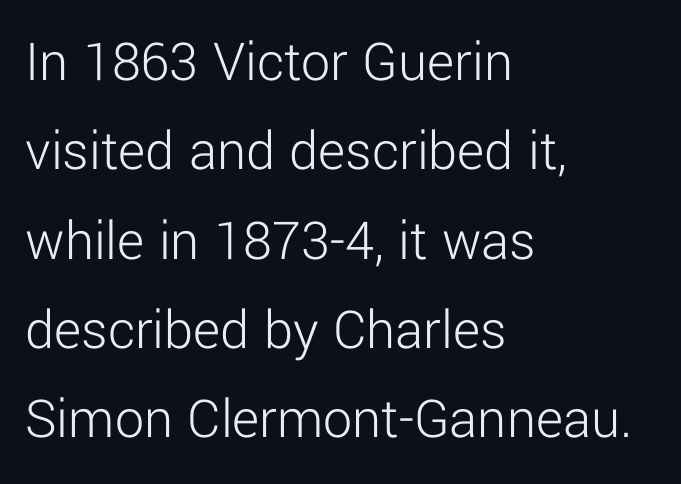
Q: Is the text bold? A: No.
Q: Is the text italic (slanted)? A: No, it is upright.
Q: Is the typeface a serif or a sans-serif typeface? A: Sans-serif.
Q: Is the text underlined? A: No.
Q: How is the paragraph aligned? A: Left-aligned.
Q: Is the spacing between letters normal or unusually wide? A: Normal.
Q: Is the spacing between lines tight, normal or loose? A: Normal.
Q: Width (condensed, normal, or wide)? A: Normal.
Q: Stroke contrast? A: Low.
Q: x-height? A: Medium.
Q: Monospaced? A: No.
